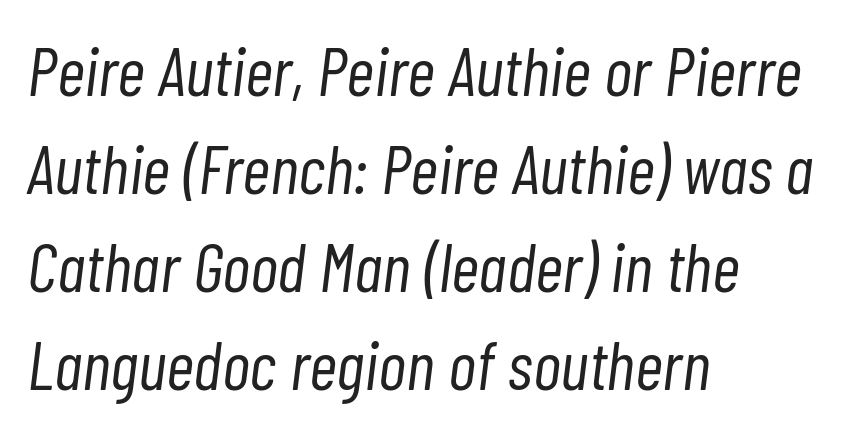
{"italic": "yes", "lean": "right", "slant_degrees": 7, "bold": "no", "weight": "light", "width": "condensed", "stroke_contrast": "low", "x_height": "medium", "monospaced": "no", "underline": "no", "align": "left", "line_spacing": "normal", "line_spacing_ratio": 1.42, "letter_spacing": "normal", "letter_spacing_em": 0.0, "glyph_px": 69}
